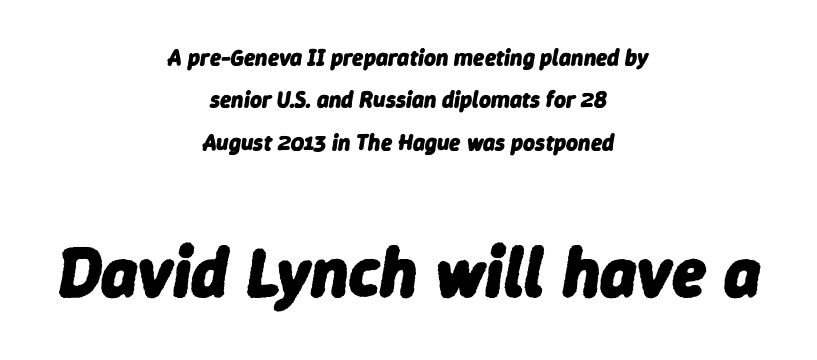
Q: Is the text bold? A: Yes.
Q: Is the text italic (slanted)? A: Yes, it leans right by about 9 degrees.
Q: Is the text underlined? A: No.
Q: How is the paragraph aligned? A: Centered.
Q: Is the spacing between letters normal or unusually wide? A: Normal.
Q: Which block of text is set in a larger size, the first (top) or the second (bottom)? A: The second (bottom) one.
Q: Width (condensed, normal, or wide)? A: Normal.
Q: Stroke contrast? A: Low.
Q: x-height? A: Medium.
Q: Monospaced? A: No.
